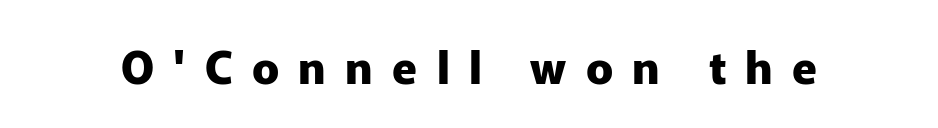
The image shows 45 px heavy sans-serif type, upright; set unusually wide letter spacing (+0.43 em), not underlined; low stroke contrast and a medium x-height.
